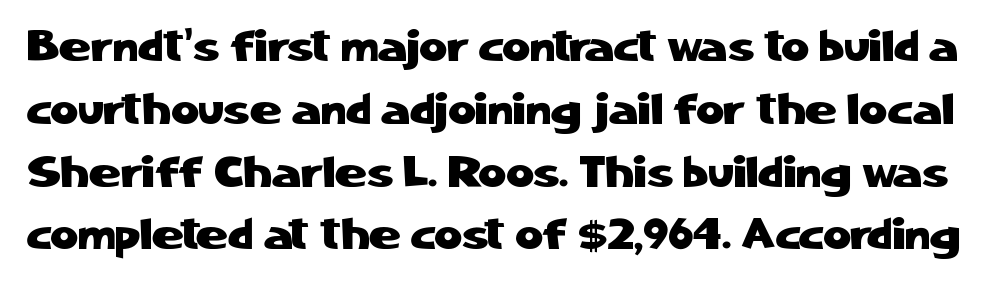
The image shows 43 px sans-serif type, upright; set normal line spacing (1.46x), normal letter spacing, not underlined; low stroke contrast and a medium x-height.
